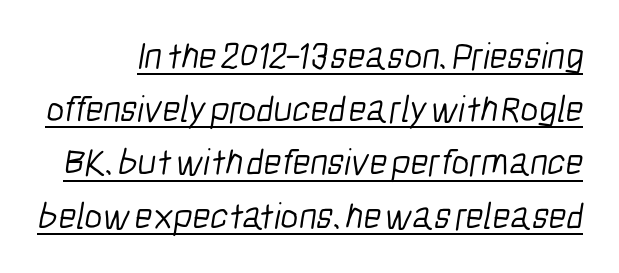
{"serif": "no", "bold": "no", "weight": "light", "width": "condensed", "stroke_contrast": "low", "x_height": "medium", "monospaced": "no", "underline": "yes", "line_spacing": "normal", "line_spacing_ratio": 1.4, "letter_spacing": "normal", "letter_spacing_em": 0.0, "glyph_px": 38}
